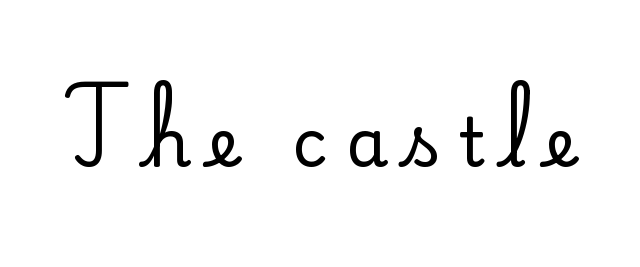
The image shows 67 px serif type, upright; set unusually wide letter spacing (+0.26 em), not underlined; medium stroke contrast and a small x-height.
